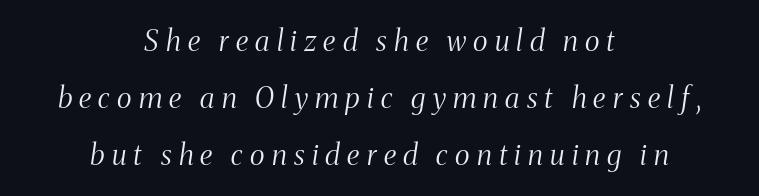
Q: Is the text bold? A: No.
Q: Is the text italic (slanted)? A: Yes, it leans right by about 8 degrees.
Q: Is the typeface a serif or a sans-serif typeface? A: Serif.
Q: Is the text underlined? A: No.
Q: How is the paragraph aligned? A: Centered.
Q: Is the spacing between letters normal or unusually wide? A: Unusually wide.
Q: Is the spacing between lines tight, normal or loose? A: Loose.
Q: Width (condensed, normal, or wide)? A: Condensed.
Q: Stroke contrast? A: Medium.
Q: x-height? A: Medium.
Q: Monospaced? A: No.
